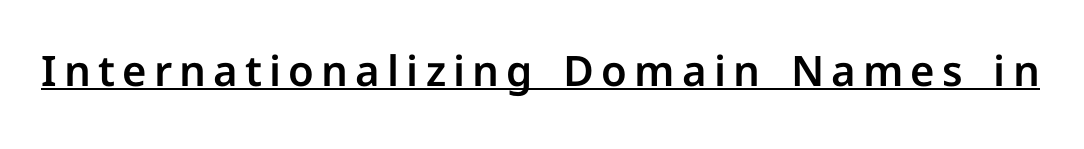
Q: Is the text italic (slanted)? A: No, it is upright.
Q: Is the typeface a serif or a sans-serif typeface? A: Sans-serif.
Q: Is the text underlined? A: Yes.
Q: Width (condensed, normal, or wide)? A: Normal.
Q: Stroke contrast? A: Low.
Q: x-height? A: Medium.
Q: Monospaced? A: No.
